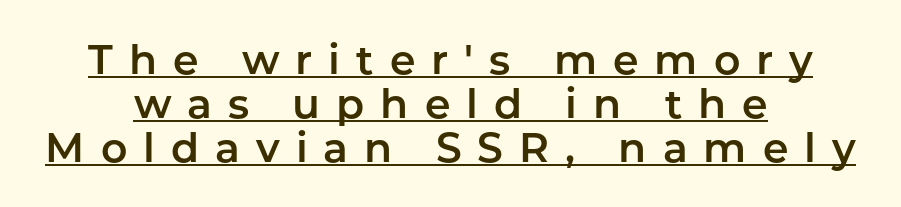
What kind of face is this? One without serifs — a sans. The leading is snug, giving the passage a crowded texture. The specimen reads as upright at a glance. Emphasis is given by a line drawn under the lettering. You could not count columns in this text — the font is proportionally spaced. The tracking reads as deliberately expanded to a designer's eye.
